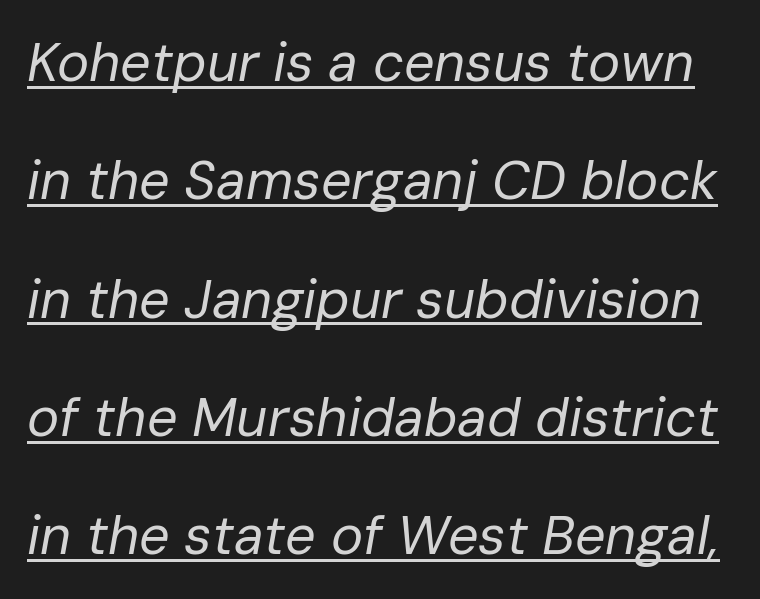
The image shows 54 px regular-weight type, italic (leaning right); set loose line spacing (2.19x), normal letter spacing, underlined; low stroke contrast and a medium x-height.
